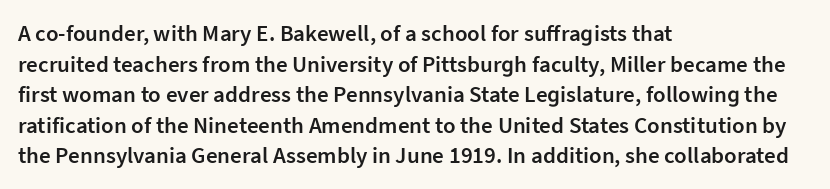
{"italic": "no", "bold": "semi", "underline": "no", "align": "left", "line_spacing": "normal", "line_spacing_ratio": 1.33, "letter_spacing": "normal", "letter_spacing_em": 0.0, "glyph_px": 23}
